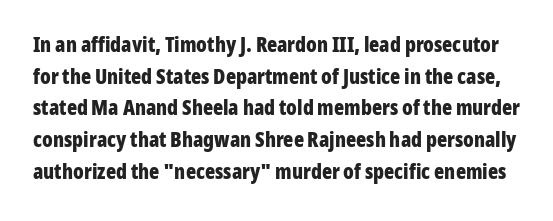
{"italic": "no", "bold": "yes", "underline": "no", "line_spacing": "normal", "line_spacing_ratio": 1.51, "letter_spacing": "normal", "letter_spacing_em": 0.0, "glyph_px": 21}
